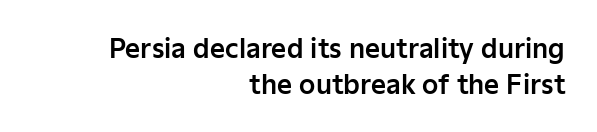
{"italic": "no", "underline": "no", "align": "right", "line_spacing": "normal", "line_spacing_ratio": 1.38, "letter_spacing": "normal", "letter_spacing_em": 0.0, "glyph_px": 26}
